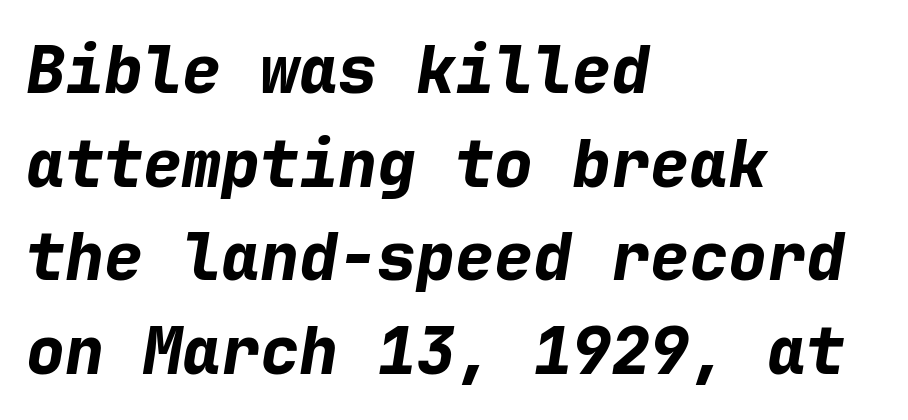
Q: Is the text bold? A: Yes.
Q: Is the text italic (slanted)? A: Yes, it leans right by about 9 degrees.
Q: Is the text underlined? A: No.
Q: How is the paragraph aligned? A: Left-aligned.
Q: Is the spacing between letters normal or unusually wide? A: Normal.
Q: Is the spacing between lines tight, normal or loose? A: Normal.
Q: Width (condensed, normal, or wide)? A: Normal.
Q: Stroke contrast? A: Low.
Q: x-height? A: Medium.
Q: Monospaced? A: Yes.
